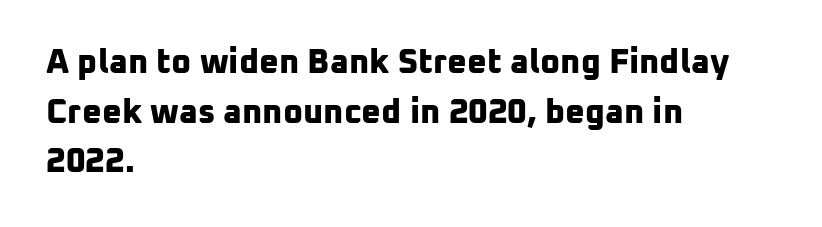
Q: Is the text bold? A: Yes.
Q: Is the typeface a serif or a sans-serif typeface? A: Sans-serif.
Q: Is the text underlined? A: No.
Q: How is the paragraph aligned? A: Left-aligned.
Q: Is the spacing between letters normal or unusually wide? A: Normal.
Q: Is the spacing between lines tight, normal or loose? A: Normal.
Q: Width (condensed, normal, or wide)? A: Normal.
Q: Stroke contrast? A: Low.
Q: x-height? A: Medium.
Q: Monospaced? A: No.
